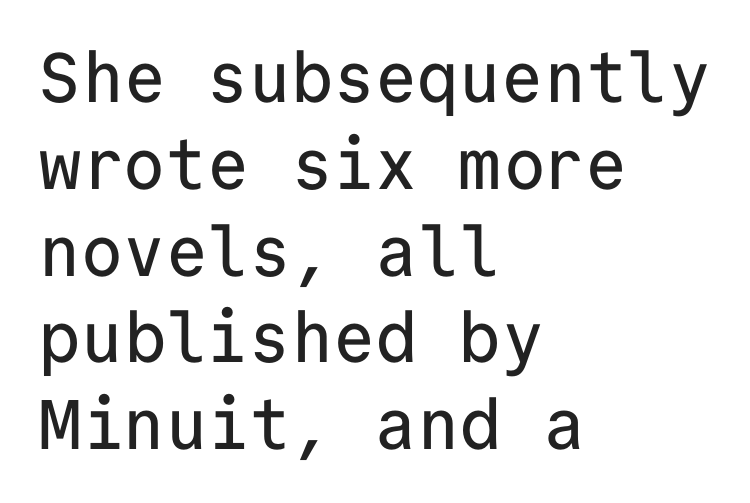
Q: Is the text italic (slanted)? A: No, it is upright.
Q: Is the typeface a serif or a sans-serif typeface? A: Sans-serif.
Q: Is the text underlined? A: No.
Q: How is the paragraph aligned? A: Left-aligned.
Q: Is the spacing between letters normal or unusually wide? A: Normal.
Q: Width (condensed, normal, or wide)? A: Normal.
Q: Stroke contrast? A: Low.
Q: x-height? A: Medium.
Q: Monospaced? A: Yes.
